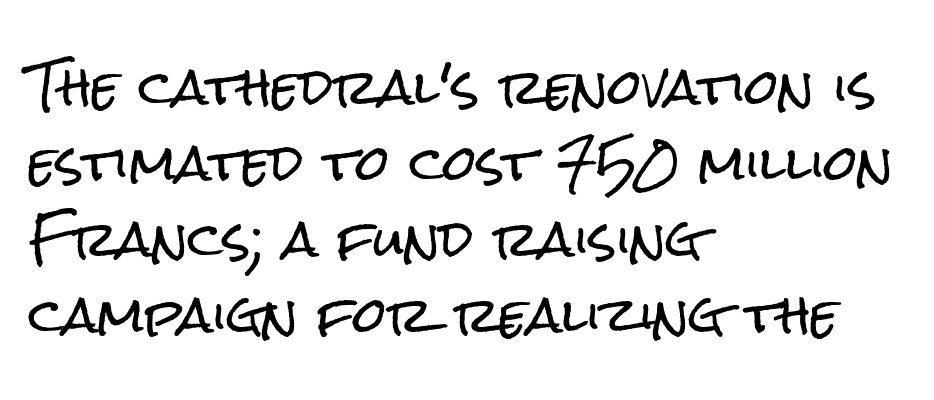
Q: Is the text italic (slanted)? A: No, it is upright.
Q: Is the typeface a serif or a sans-serif typeface? A: Sans-serif.
Q: Is the text underlined? A: No.
Q: How is the paragraph aligned? A: Left-aligned.
Q: Is the spacing between letters normal or unusually wide? A: Normal.
Q: Is the spacing between lines tight, normal or loose? A: Normal.
Q: Width (condensed, normal, or wide)? A: Condensed.
Q: Stroke contrast? A: Low.
Q: x-height? A: Medium.
Q: Monospaced? A: No.
